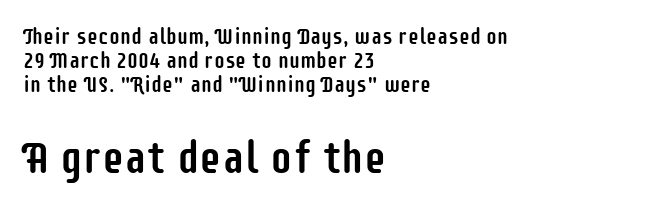
The typesetter chose a ragged-right arrangement here. Here the designer chose a conventional face with non-uniform glyph widths. Nobody touched the tracking dial on this one. Cramped leading. Beneath every word, the page is bare.
